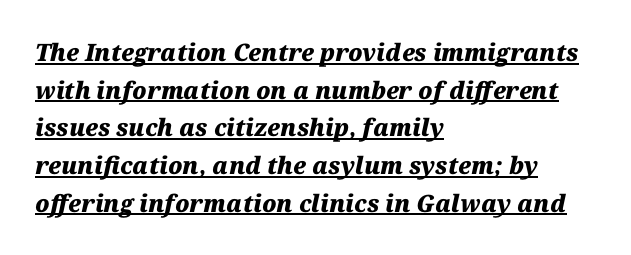
{"italic": "yes", "lean": "right", "slant_degrees": 12, "bold": "yes", "underline": "yes", "align": "left", "line_spacing": "normal", "line_spacing_ratio": 1.57, "letter_spacing": "normal", "letter_spacing_em": 0.0, "glyph_px": 24}
